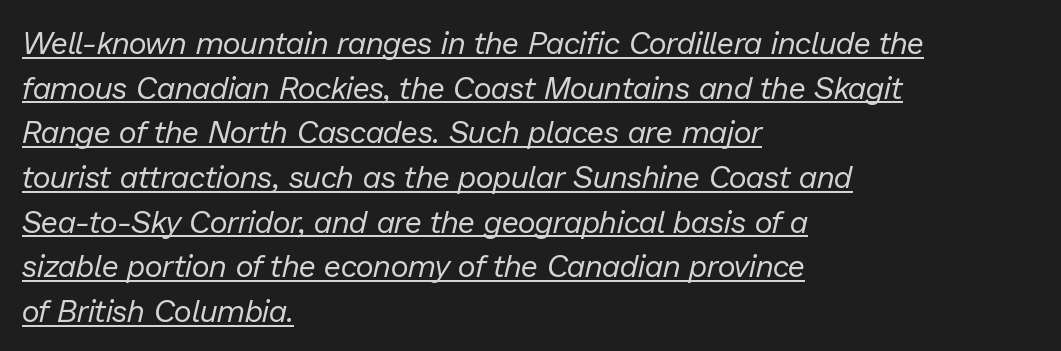
Q: Is the text bold? A: No.
Q: Is the text italic (slanted)? A: Yes, it leans right by about 13 degrees.
Q: Is the text underlined? A: Yes.
Q: How is the paragraph aligned? A: Left-aligned.
Q: Is the spacing between letters normal or unusually wide? A: Normal.
Q: Is the spacing between lines tight, normal or loose? A: Normal.
Q: Width (condensed, normal, or wide)? A: Normal.
Q: Stroke contrast? A: Low.
Q: x-height? A: Medium.
Q: Monospaced? A: No.
